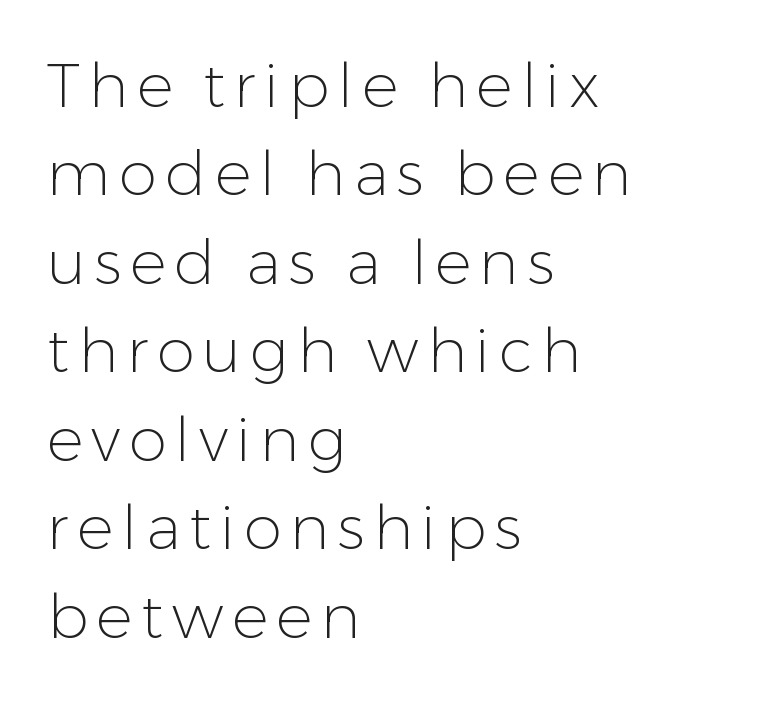
Notice how the passage keeps a crisp vertical edge on the left only. Students, observe: this is what conventionally led text looks like. Note the varied advance widths — an 'i' is clearly narrower than an 'm'. Letterform terminals end flat and unadorned throughout the passage. The space beneath each line is pristine and unruled.
